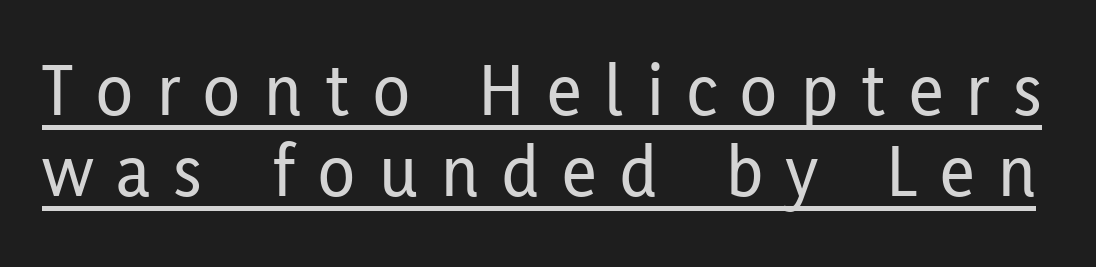
Does a line run under the words? Yes, clearly. Stroke terminals: plain, sans-serif. The face used here is proportionally spaced, like ordinary book or web type. Ascenders rise straight up at ninety degrees.
